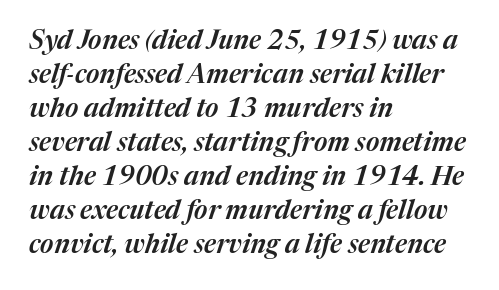
{"italic": "yes", "lean": "right", "slant_degrees": 17, "underline": "no", "align": "left", "line_spacing": "normal", "line_spacing_ratio": 1.31, "letter_spacing": "normal", "letter_spacing_em": 0.0, "glyph_px": 26}
